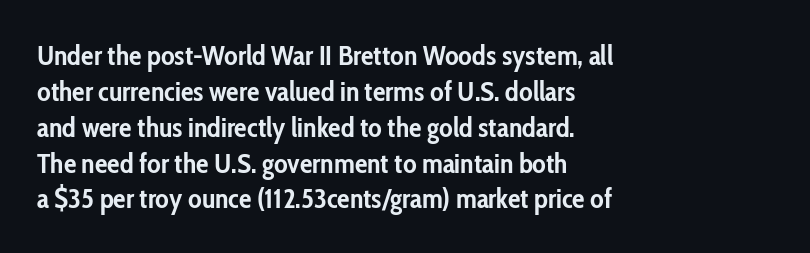
Q: Is the text bold? A: Yes.
Q: Is the text italic (slanted)? A: No, it is upright.
Q: Is the typeface a serif or a sans-serif typeface? A: Sans-serif.
Q: Is the text underlined? A: No.
Q: How is the paragraph aligned? A: Left-aligned.
Q: Is the spacing between letters normal or unusually wide? A: Normal.
Q: Is the spacing between lines tight, normal or loose? A: Normal.
Q: Width (condensed, normal, or wide)? A: Condensed.
Q: Stroke contrast? A: Low.
Q: x-height? A: Medium.
Q: Monospaced? A: No.
